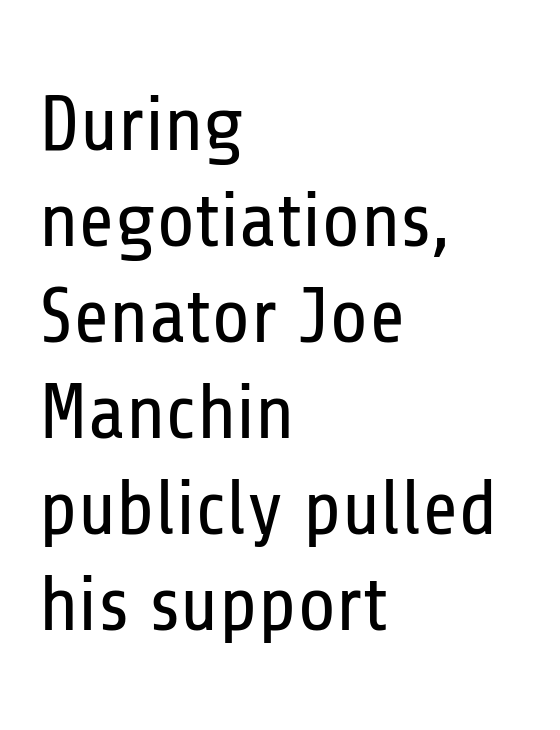
The passage shown is typed in a proportional face where columns would drift. The typesetter chose a ragged-right arrangement here. Posture: vertical. A light-to-regular cut is what we see here. Only glyphs here, with clear space below each row.
